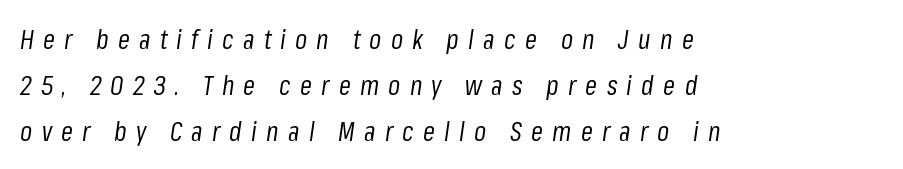
The image shows 27 px text type, italic (leaning right); set left-aligned, normal line spacing (1.7x), unusually wide letter spacing (+0.34 em), not underlined.
